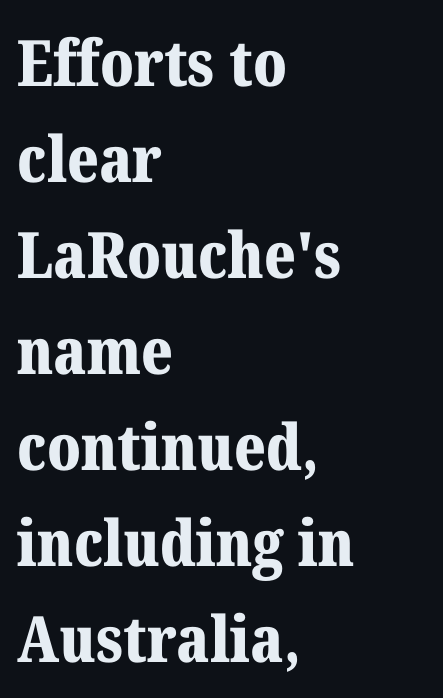
What stands out about the letter spacing? Nothing — it is the standard amount. Here the designer chose a conventional face with non-uniform glyph widths. One-word summary of the alignment: left. Underlining? Definitely not there. I'd call this a serif setting — the letters wear small feet. Baseline-to-baseline distance is the conventional proportion of letter height.
